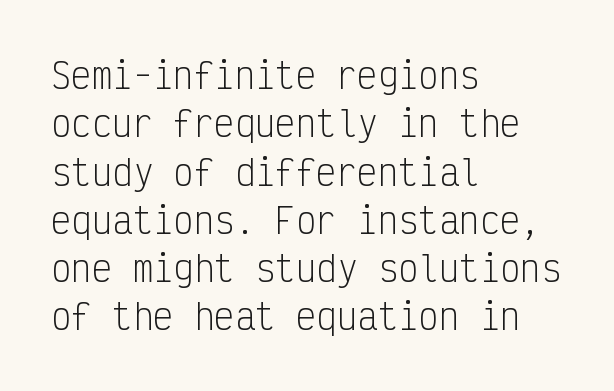
The tracking reads as untouched default to a designer's eye. Ordinary non-slanted type is in use. Only glyphs here, with clear space below each row. Here the designer chose a console-style face with uniform glyph widths. Whoever set this chose a conventional vertical rhythm. The text block is weighted toward the left margin, trailing off unevenly rightward.
